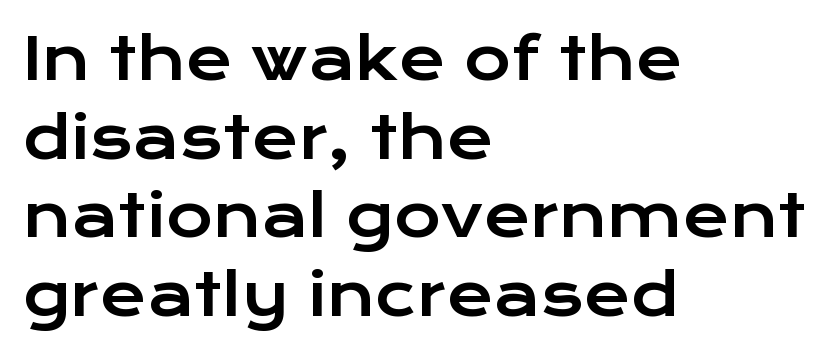
The image shows 57 px wide sans-serif type, upright; set left-aligned, normal line spacing (1.38x), normal letter spacing, not underlined; low stroke contrast and a medium x-height.
